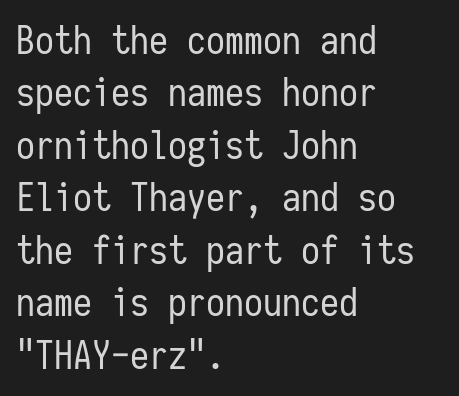
Characters remain perfectly vertical along every line. There is no visible air inserted between adjacent glyphs. Think of a typewriter: that constant character pitch is what you see here. Weight class: somewhere from thin through regular. To sum up the face: it is a sans, with no serifs. A bare baseline throughout the passage.
